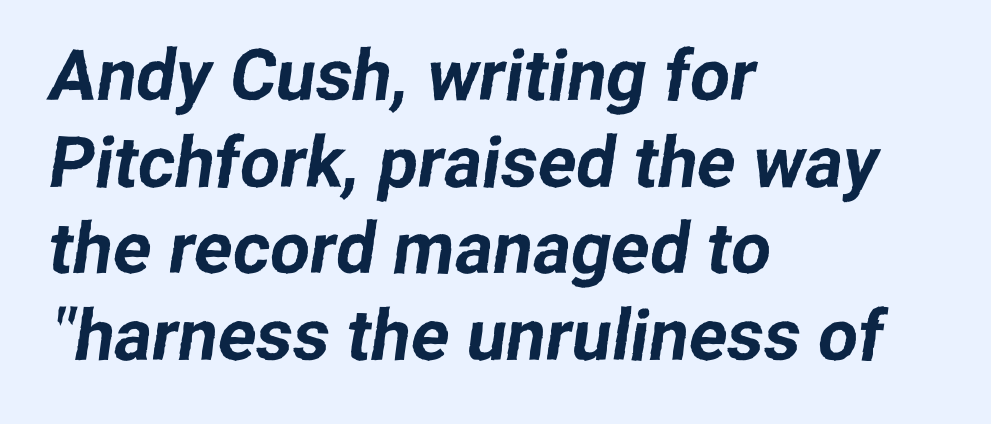
Teacher's note: observe the even left margin — that is flush-left alignment. Each word holds together tightly as a unit, with standard inter-letter gaps. This sample has the flowing, uneven cadence of proportional lettering. Typographically, this falls in the sans-serif category. Just letters on the line, the space beneath them empty.
